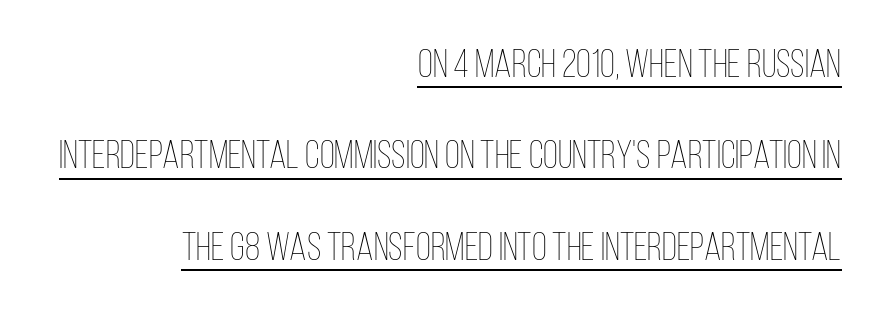
{"italic": "no", "bold": "no", "weight": "thin", "width": "condensed", "stroke_contrast": "low", "x_height": "large", "monospaced": "no", "underline": "yes", "align": "right", "line_spacing": "loose", "line_spacing_ratio": 2.34, "letter_spacing": "normal", "letter_spacing_em": 0.0, "glyph_px": 39}
